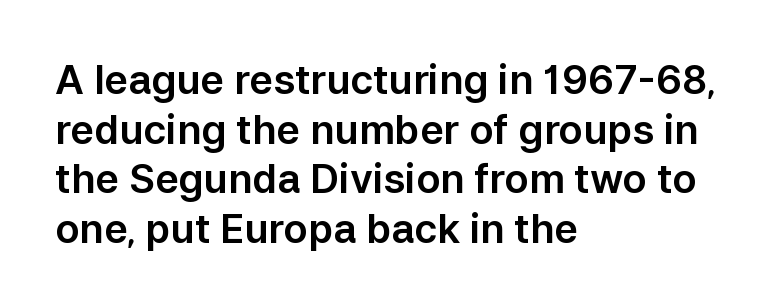
Q: Is the text italic (slanted)? A: No, it is upright.
Q: Is the typeface a serif or a sans-serif typeface? A: Sans-serif.
Q: Is the text underlined? A: No.
Q: How is the paragraph aligned? A: Left-aligned.
Q: Is the spacing between letters normal or unusually wide? A: Normal.
Q: Width (condensed, normal, or wide)? A: Normal.
Q: Stroke contrast? A: Low.
Q: x-height? A: Medium.
Q: Monospaced? A: No.
